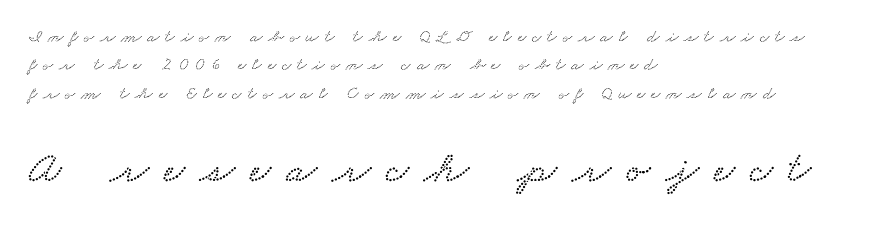
The image shows 45 px wide type; set left-aligned, normal line spacing (1.58x), unusually wide letter spacing (+0.34 em), not underlined; the second (bottom) block is 2.5x larger; low stroke contrast and a small x-height.
